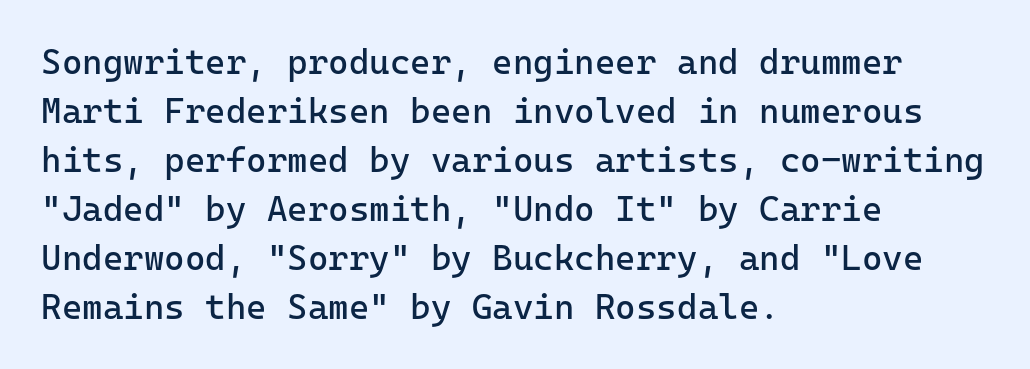
The image shows 35 px regular-weight sans-serif type, upright, monospaced; set left-aligned, normal line spacing (1.4x), normal letter spacing, not underlined; low stroke contrast and a medium x-height.
